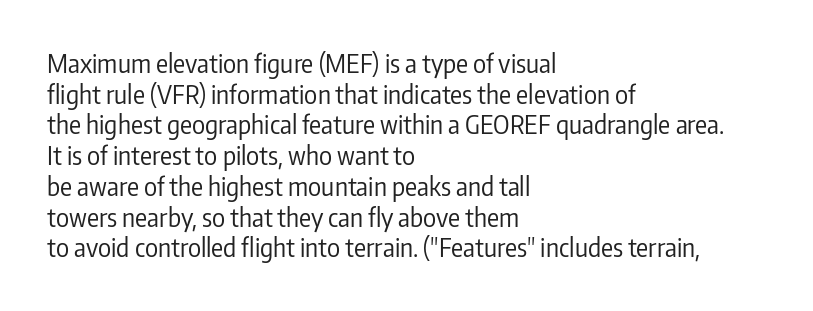
{"italic": "no", "bold": "no", "underline": "no", "align": "left", "line_spacing_ratio": 1.23, "letter_spacing": "normal", "letter_spacing_em": 0.0, "glyph_px": 25}
